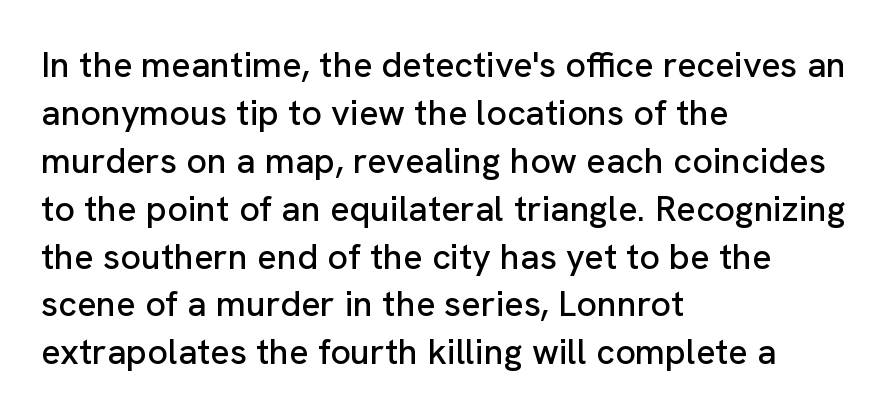
The image shows 36 px sans-serif type, upright; set left-aligned, normal line spacing (1.33x), normal letter spacing, not underlined; low stroke contrast and a medium x-height.
